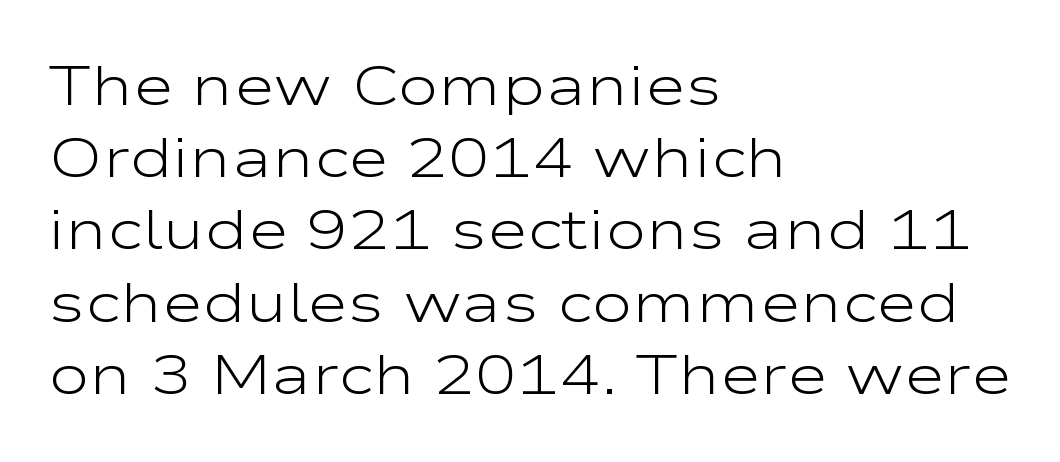
{"serif": "no", "italic": "no", "bold": "no", "weight": "light", "width": "wide", "stroke_contrast": "low", "x_height": "medium", "monospaced": "no", "underline": "no", "align": "left", "line_spacing": "normal", "line_spacing_ratio": 1.29, "letter_spacing": "normal", "letter_spacing_em": 0.0, "glyph_px": 56}
